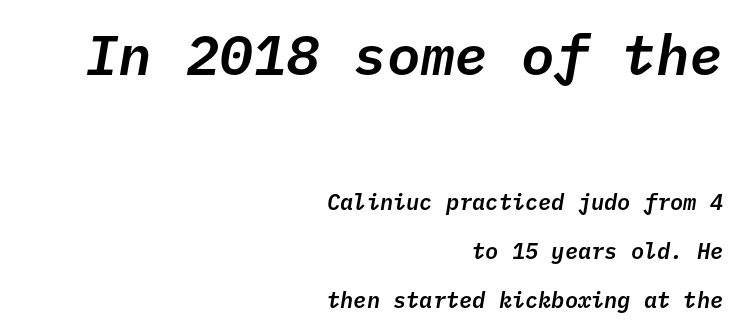
The image shows 56 px text type, italic (leaning right), monospaced; set right-aligned, loose line spacing (2.23x), normal letter spacing, not underlined; the first (top) block is 2.55x larger; low stroke contrast and a medium x-height.
